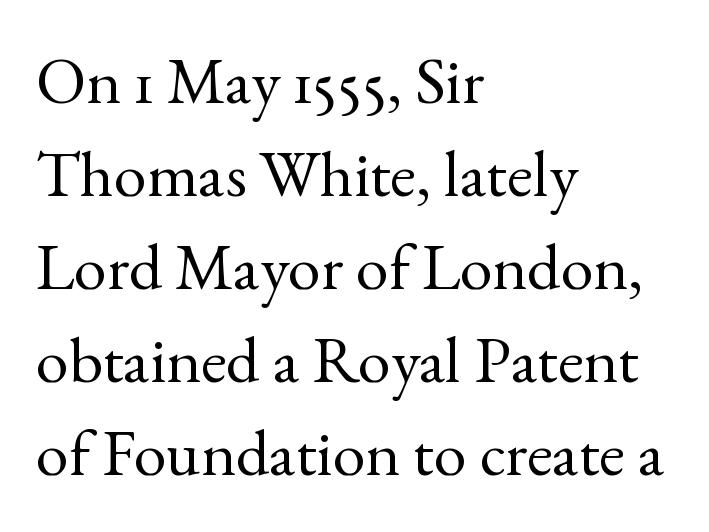
Check the space under the baseline: it is left empty. Students, observe: this is what conventionally led text looks like. Note the varied advance widths — an 'i' is clearly narrower than an 'm'. Weight class: somewhere from thin through regular.
